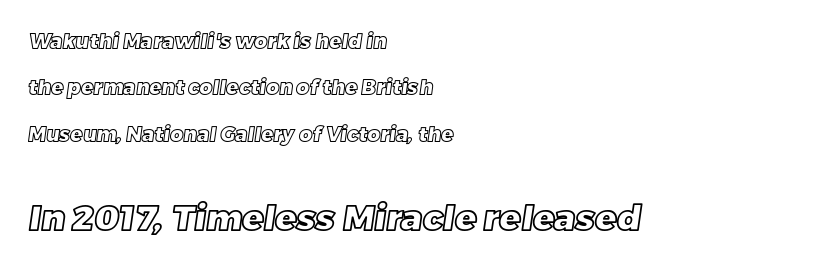
Q: Is the text underlined? A: No.
Q: How is the paragraph aligned? A: Left-aligned.
Q: Is the spacing between letters normal or unusually wide? A: Normal.
Q: Is the spacing between lines tight, normal or loose? A: Loose.
Q: Which block of text is set in a larger size, the first (top) or the second (bottom)? A: The second (bottom) one.
Q: Width (condensed, normal, or wide)? A: Normal.
Q: x-height? A: Large.
Q: Monospaced? A: No.
